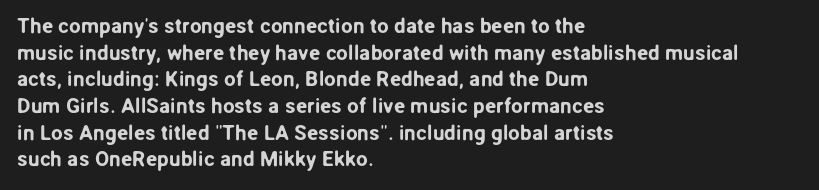
Successive baselines arrive at the customary interval. The space directly below the letters is spotless. The face used here is rendered with its standard letterfit. The rendering anchors every line to the left-hand side.
